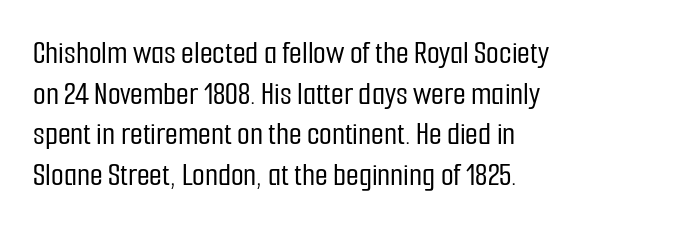
Q: Is the text italic (slanted)? A: No, it is upright.
Q: Is the typeface a serif or a sans-serif typeface? A: Sans-serif.
Q: Is the text underlined? A: No.
Q: How is the paragraph aligned? A: Left-aligned.
Q: Is the spacing between letters normal or unusually wide? A: Normal.
Q: Width (condensed, normal, or wide)? A: Condensed.
Q: Stroke contrast? A: Low.
Q: x-height? A: Medium.
Q: Monospaced? A: No.
